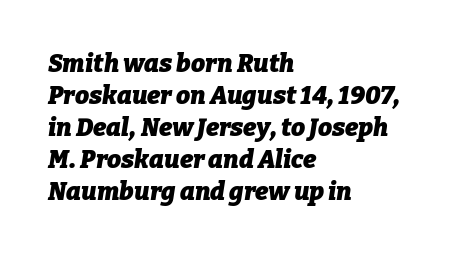
The image shows 25 px bold type, italic (leaning right); set left-aligned, normal line spacing (1.28x), normal letter spacing, not underlined.
